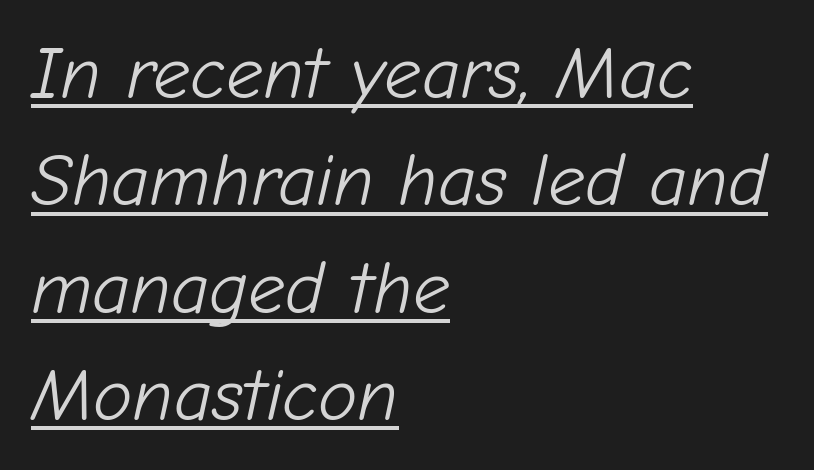
{"italic": "yes", "lean": "right", "slant_degrees": 12, "bold": "no", "weight": "light", "width": "normal", "stroke_contrast": "low", "x_height": "medium", "monospaced": "no", "underline": "yes", "align": "left", "line_spacing": "normal", "line_spacing_ratio": 1.45, "letter_spacing": "normal", "letter_spacing_em": 0.0, "glyph_px": 74}
